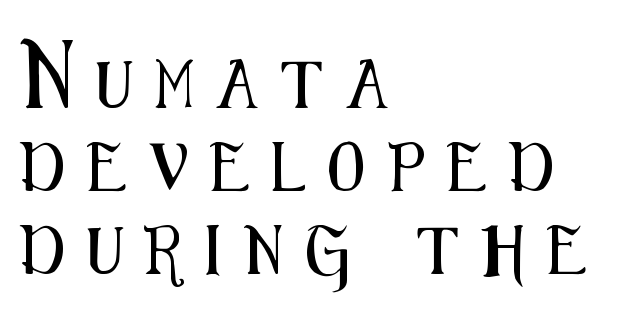
Any mark beneath the type? The region is blank. This rendering uses left alignment, leaving the right contour irregular. Characters remain perfectly vertical along every line.
